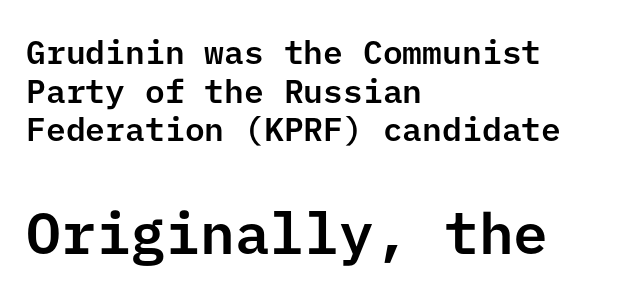
{"serif": "no", "italic": "no", "width": "normal", "stroke_contrast": "low", "x_height": "medium", "underline": "no", "align": "left", "line_spacing_ratio": 1.17, "letter_spacing": "normal", "letter_spacing_em": 0.0, "larger_block": "second", "size_ratio": 1.76, "glyph_px": 58}
